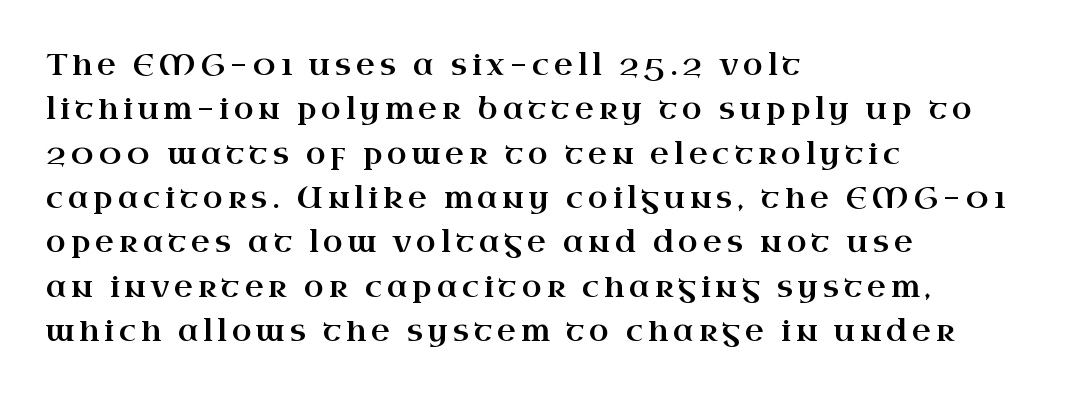
{"serif": "yes", "italic": "no", "width": "wide", "stroke_contrast": "high", "x_height": "small", "monospaced": "no", "underline": "no", "align": "left", "line_spacing": "normal", "line_spacing_ratio": 1.53, "glyph_px": 29}
